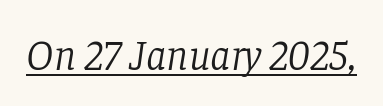
The image shows 42 px light serif type, italic (leaning right); set normal letter spacing, underlined; low stroke contrast and a large x-height.
